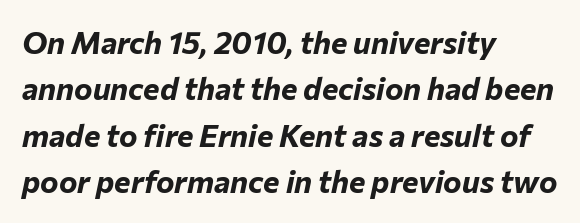
{"italic": "yes", "lean": "right", "slant_degrees": 12, "bold": "yes", "weight": "bold", "width": "normal", "stroke_contrast": "low", "x_height": "medium", "monospaced": "no", "underline": "no", "align": "left", "line_spacing": "normal", "line_spacing_ratio": 1.5, "letter_spacing": "normal", "letter_spacing_em": 0.0, "glyph_px": 31}
